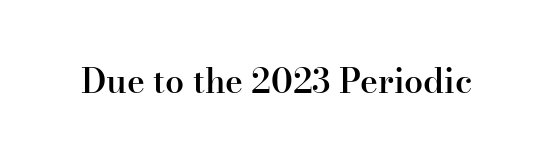
Honestly, the letter spacing is just normal — you wouldn't notice it. The lettering stays uniformly vertical, giving the passage a roman look. The sample has been set in demibold, a notch under bold. The type family on display is of the serif kind. Note the varied advance widths — an 'i' is clearly narrower than an 'm'.
